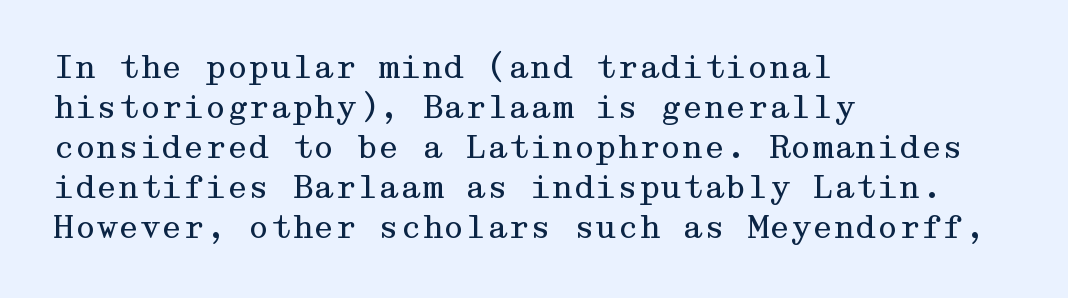
Spacing between characters is what you'd get straight out of the box. Caption: multi-line text, flush left, ragged right. Descenders hang freely into open space. Posture: vertical. A typesetter would label this face a serif.
